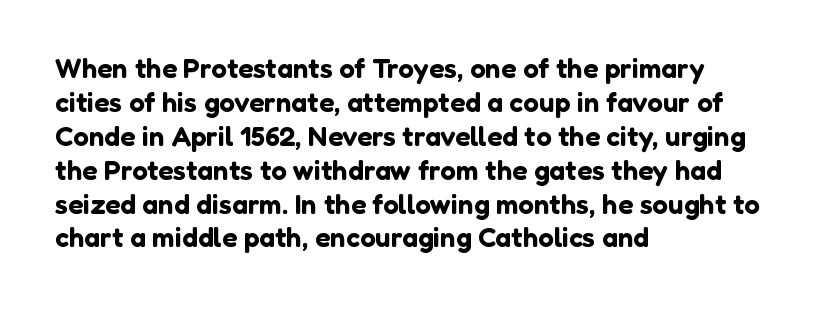
{"serif": "no", "italic": "no", "width": "normal", "stroke_contrast": "low", "x_height": "medium", "monospaced": "no", "underline": "no", "align": "left", "line_spacing_ratio": 1.21, "letter_spacing": "normal", "letter_spacing_em": 0.0, "glyph_px": 28}
